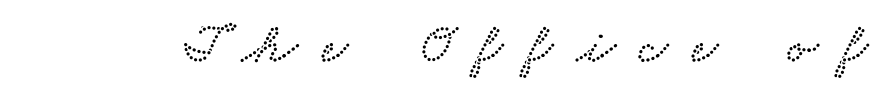
{"serif": "yes", "width": "wide", "stroke_contrast": "low", "x_height": "small", "monospaced": "no", "underline": "no", "letter_spacing": "wide", "letter_spacing_em": 0.42, "glyph_px": 57}
